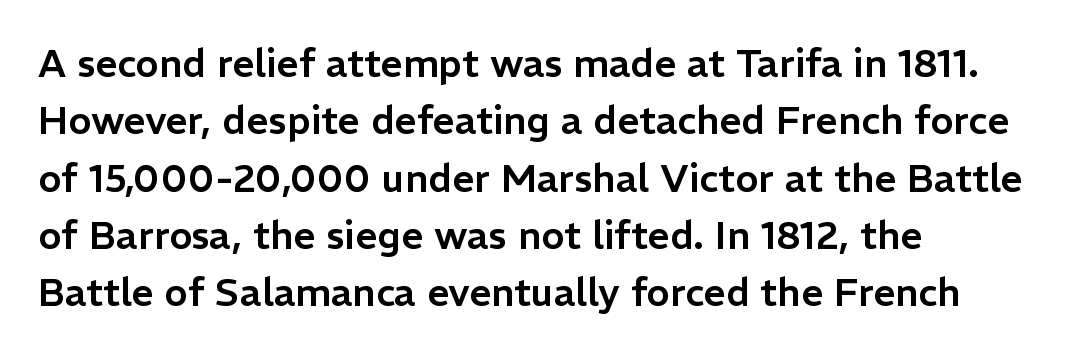
The image shows 39 px sans-serif type, upright; set left-aligned, normal line spacing (1.47x), normal letter spacing, not underlined; low stroke contrast and a medium x-height.
